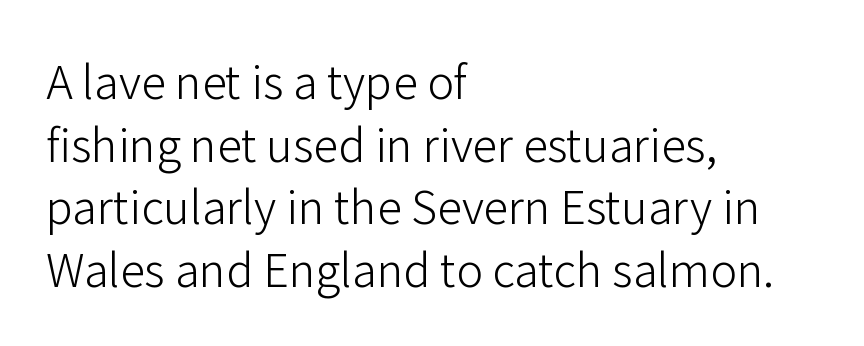
Is the type heavy? It reads as light-to-regular instead. A typesetter would call this zero additional tracking. All the whitespace from short lines collects on the right. These lines are rendered in a variable-pitch font. Vertically, the passage feels balanced, rows spaced as you'd expect.
